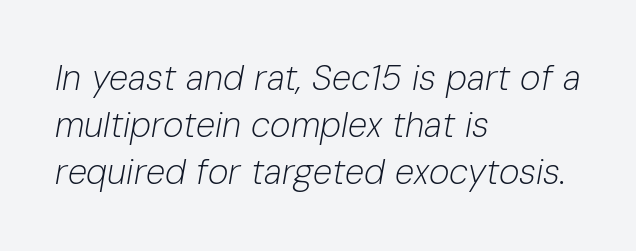
The image shows 35 px light type, italic (leaning right); set left-aligned, normal line spacing (1.35x), normal letter spacing, not underlined; low stroke contrast and a medium x-height.
